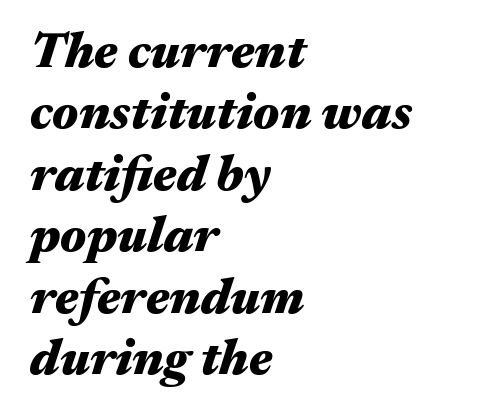
The image shows 50 px heavy, wide type, italic (leaning right); set left-aligned, line spacing 1.23x, normal letter spacing, not underlined; medium stroke contrast and a medium x-height.
